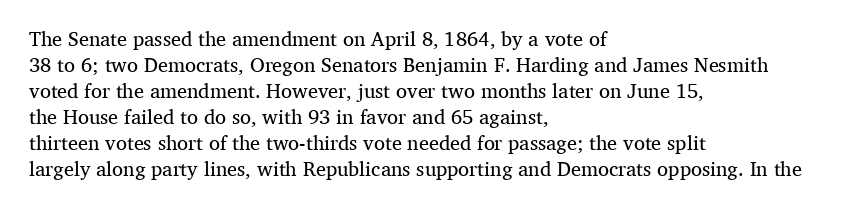
The image shows 20 px text type, upright; set left-aligned, normal line spacing (1.3x), normal letter spacing, not underlined.
